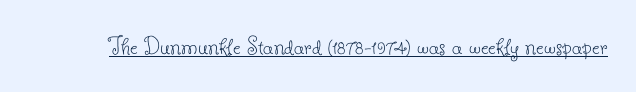
Q: Is the text bold? A: No.
Q: Is the text italic (slanted)? A: No, it is upright.
Q: Is the text underlined? A: Yes.
Q: Is the spacing between letters normal or unusually wide? A: Normal.
